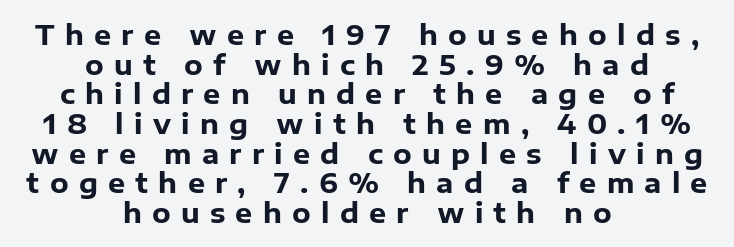
Vertically, the passage feels compressed, each row crowding the next. The face used here is rendered with a markedly widened letterfit. Each line is balanced around a shared central axis. The face used here has the dense, thick strokes of a bold. A bare baseline throughout the passage.
